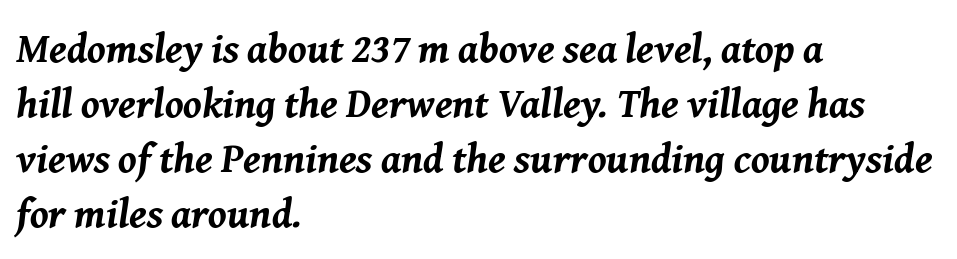
{"italic": "yes", "lean": "right", "slant_degrees": 8, "bold": "yes", "weight": "bold", "width": "normal", "stroke_contrast": "medium", "x_height": "medium", "monospaced": "no", "underline": "no", "align": "left", "line_spacing": "normal", "line_spacing_ratio": 1.34, "letter_spacing": "normal", "letter_spacing_em": 0.0, "glyph_px": 41}
